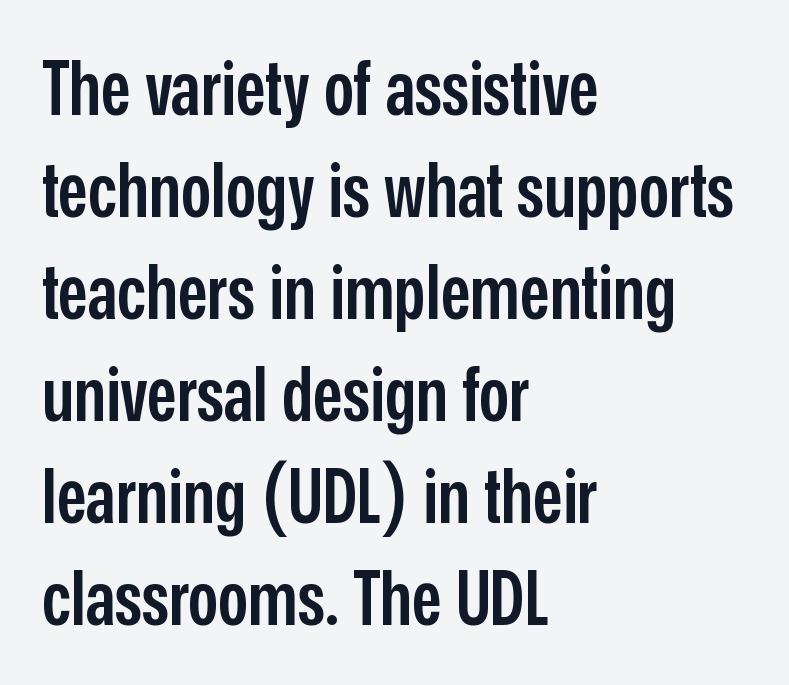
Do the letters lean? They stand straight. A clean baseline with only descenders dipping below it. In terms of letterform style, serifs are entirely absent. The rag falls on the right side of this text block.
